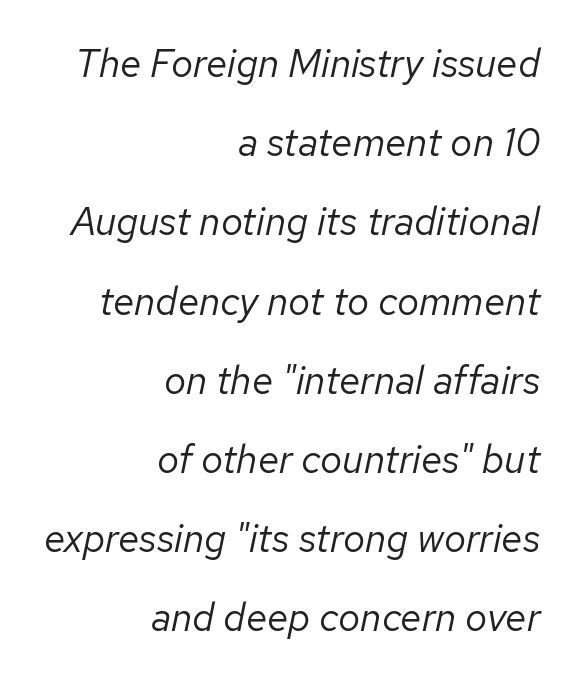
{"italic": "yes", "lean": "right", "slant_degrees": 12, "bold": "no", "weight": "regular", "width": "normal", "stroke_contrast": "low", "x_height": "medium", "monospaced": "no", "underline": "no", "align": "right", "line_spacing": "loose", "line_spacing_ratio": 2.03, "letter_spacing": "normal", "letter_spacing_em": 0.0, "glyph_px": 39}
